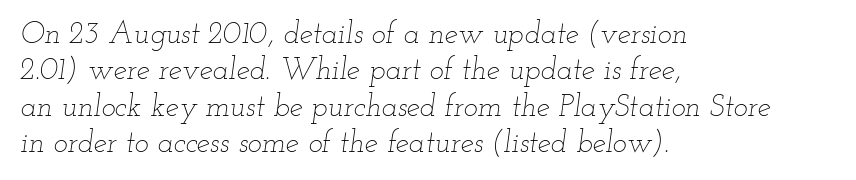
{"italic": "yes", "lean": "right", "slant_degrees": 12, "bold": "no", "weight": "thin", "width": "wide", "stroke_contrast": "low", "x_height": "small", "monospaced": "no", "underline": "no", "align": "left", "line_spacing_ratio": 1.21, "letter_spacing": "normal", "letter_spacing_em": 0.0, "glyph_px": 30}
